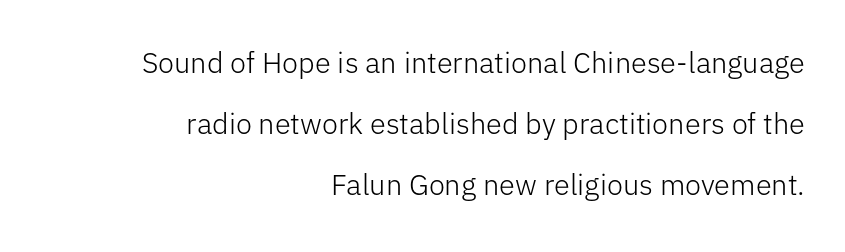
Q: Is the text bold? A: No.
Q: Is the text italic (slanted)? A: No, it is upright.
Q: Is the typeface a serif or a sans-serif typeface? A: Sans-serif.
Q: Is the text underlined? A: No.
Q: How is the paragraph aligned? A: Right-aligned.
Q: Is the spacing between letters normal or unusually wide? A: Normal.
Q: Is the spacing between lines tight, normal or loose? A: Loose.
Q: Width (condensed, normal, or wide)? A: Normal.
Q: Stroke contrast? A: Low.
Q: x-height? A: Medium.
Q: Monospaced? A: No.
